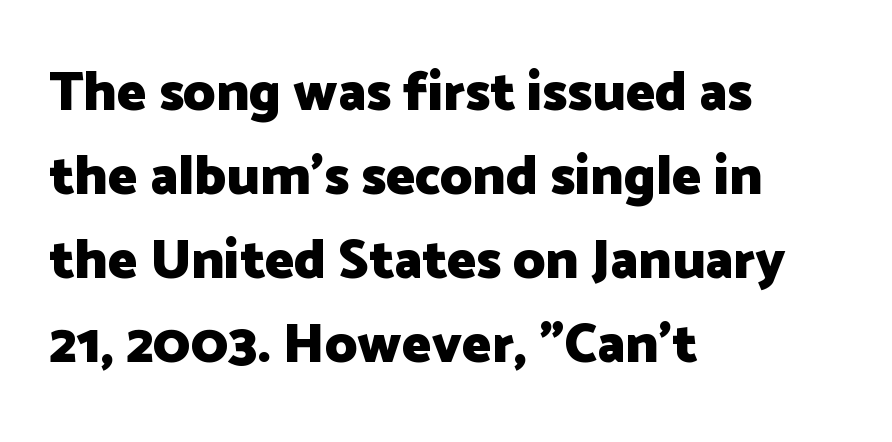
Horizontally, the lines are justified to the leading edge only. Heft: maximum for text — a bold. The words here are not underlined. Think of a printed novel: that variable character pitch is what you see here. Is there much room between lines? A standard amount, neither cramped nor airy. Inter-character spacing is left at the font's built-in metrics.
